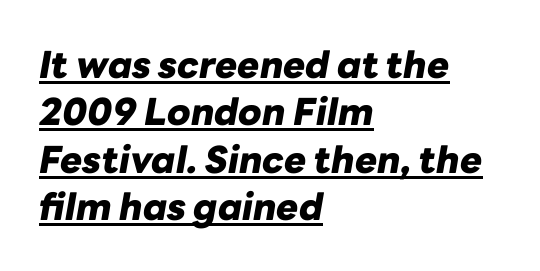
A typesetter would mark this as italic. The passage shown is underscored from start to finish. Honestly, the letter spacing is just normal — you wouldn't notice it. The space between consecutive lines is moderate.
